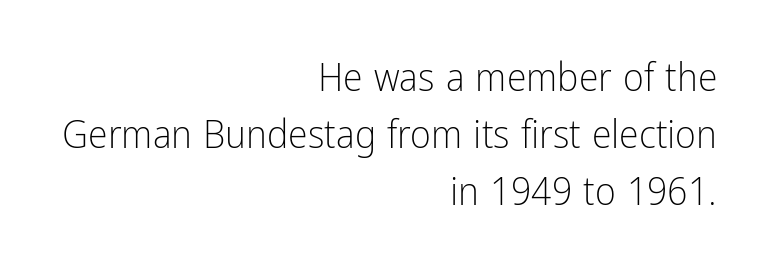
{"serif": "no", "italic": "no", "bold": "no", "weight": "light", "width": "condensed", "stroke_contrast": "low", "x_height": "medium", "monospaced": "no", "underline": "no", "align": "right", "line_spacing": "normal", "line_spacing_ratio": 1.43, "letter_spacing": "normal", "letter_spacing_em": 0.0, "glyph_px": 40}
